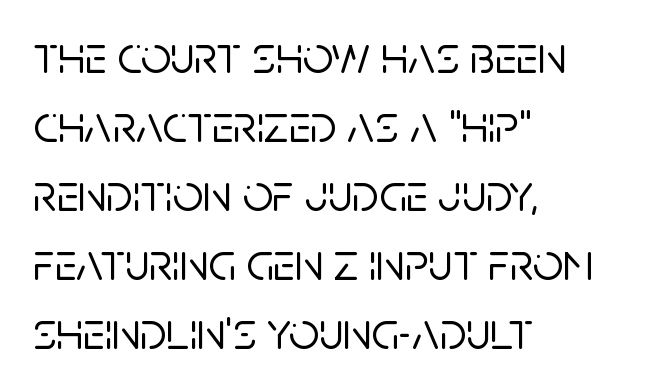
{"serif": "no", "italic": "no", "width": "normal", "stroke_contrast": "low", "x_height": "large", "monospaced": "no", "underline": "no", "align": "left", "line_spacing": "normal", "line_spacing_ratio": 1.3, "letter_spacing": "normal", "letter_spacing_em": 0.0, "glyph_px": 53}
